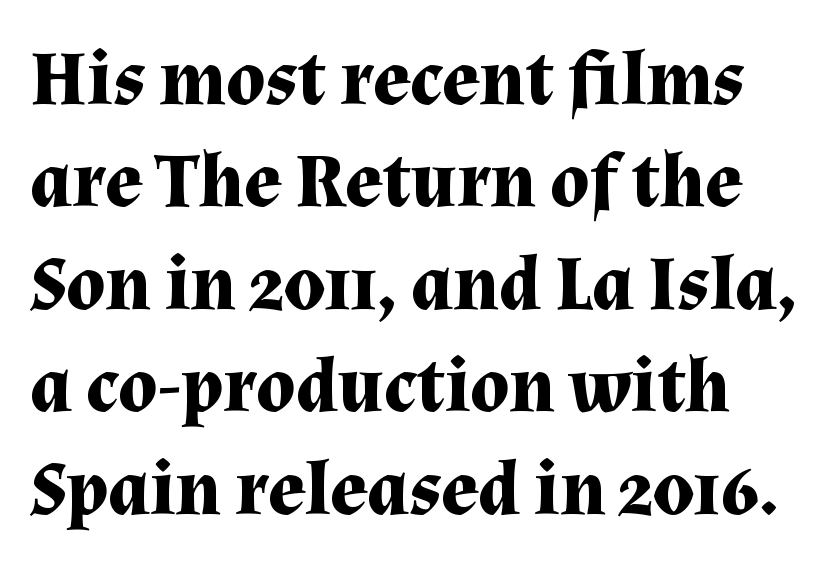
Q: Is the text bold? A: Yes.
Q: Is the text italic (slanted)? A: No, it is upright.
Q: Is the typeface a serif or a sans-serif typeface? A: Serif.
Q: Is the text underlined? A: No.
Q: Is the spacing between letters normal or unusually wide? A: Normal.
Q: Is the spacing between lines tight, normal or loose? A: Normal.
Q: Width (condensed, normal, or wide)? A: Normal.
Q: Stroke contrast? A: Medium.
Q: x-height? A: Medium.
Q: Monospaced? A: No.
